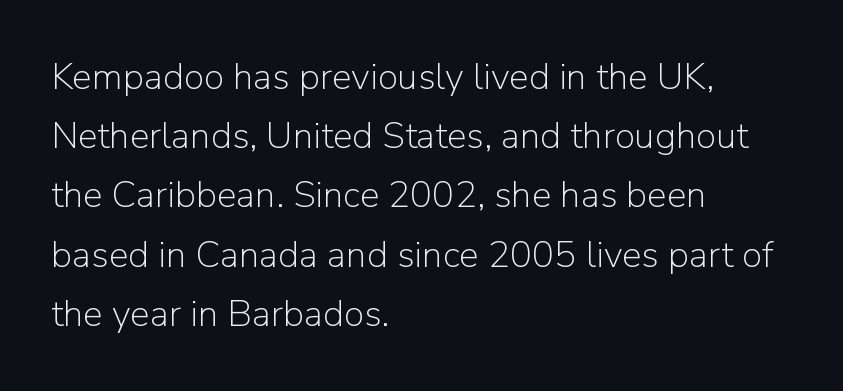
The letterforms sit shoulder to shoulder at normal distance. The typeface chosen for these lines omits serifs. The compositor pushed each line to the left boundary. Words float on clear page, feet unadorned. The weight tops out at a normal text grade. These lines are rendered in a variable-pitch font.
